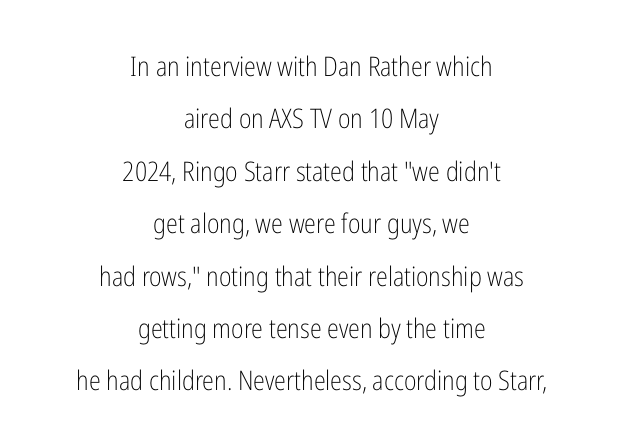
Casual observation: everything's sitting right in the middle. Spacing between characters is what you'd get straight out of the box. Underlining? Definitely not there. Is this a heavy cut? Hardly; it is regular or lighter. How would I describe the line gaps? Wide and relaxed. The letters stand straight up with perfectly vertical stems.
